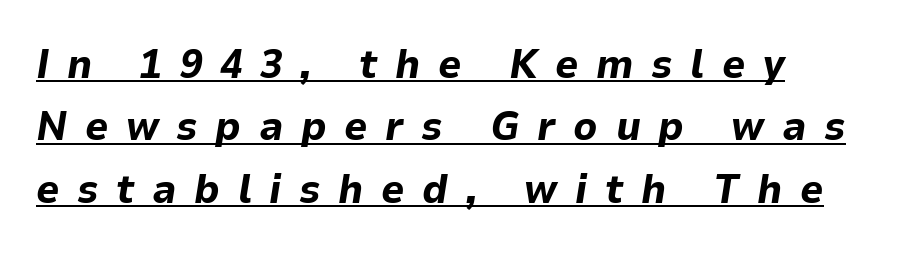
Q: Is the text bold? A: Yes.
Q: Is the text italic (slanted)? A: Yes, it leans right by about 9 degrees.
Q: Is the text underlined? A: Yes.
Q: Is the spacing between letters normal or unusually wide? A: Unusually wide.
Q: Is the spacing between lines tight, normal or loose? A: Normal.
Q: Width (condensed, normal, or wide)? A: Normal.
Q: Stroke contrast? A: Low.
Q: x-height? A: Medium.
Q: Monospaced? A: No.
